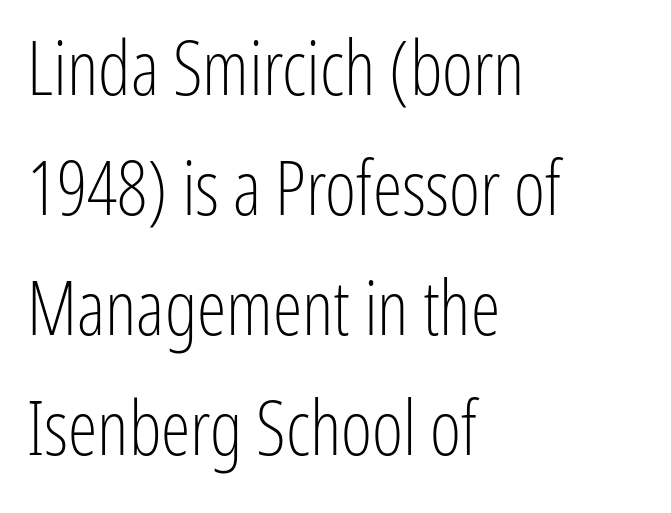
{"serif": "no", "italic": "no", "bold": "no", "weight": "light", "width": "condensed", "stroke_contrast": "low", "x_height": "medium", "monospaced": "no", "underline": "no", "align": "left", "line_spacing": "normal", "line_spacing_ratio": 1.6, "letter_spacing": "normal", "letter_spacing_em": 0.0, "glyph_px": 75}
